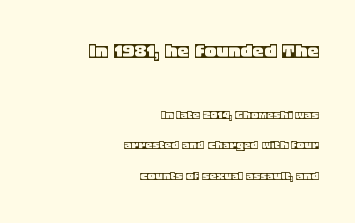
Leading is clearly above the norm, producing a sparse column. Words float on clear page, feet unadorned. Where is the straight margin? On the right. Letter spacing: default.
